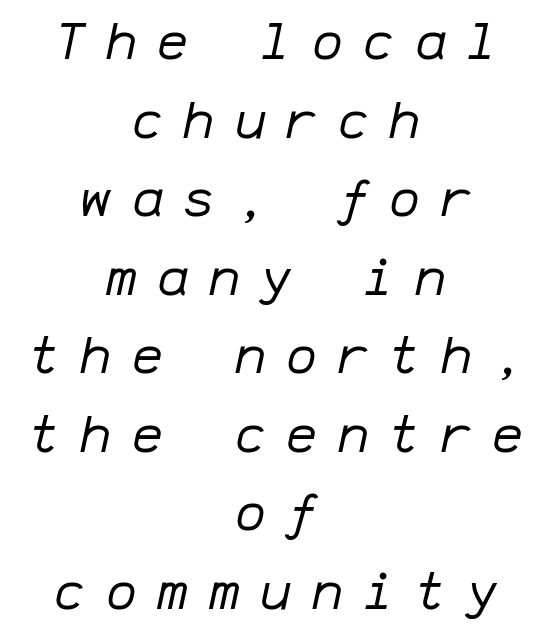
The image shows 52 px regular-weight type, italic (leaning right), monospaced; set centered, normal line spacing (1.51x), unusually wide letter spacing (+0.39 em), not underlined; low stroke contrast and a medium x-height.
